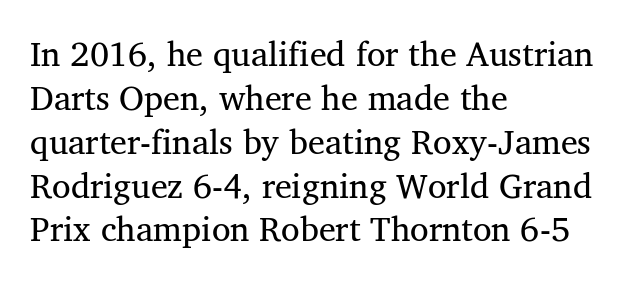
The face looks like a standard text weight, possibly lighter. Proportional: the letters do not fall into vertical columns. A typesetter would call this zero additional tracking. The block of text has a typical density, with ordinary space between rows. The typography opts for an upright posture over an oblique one.
